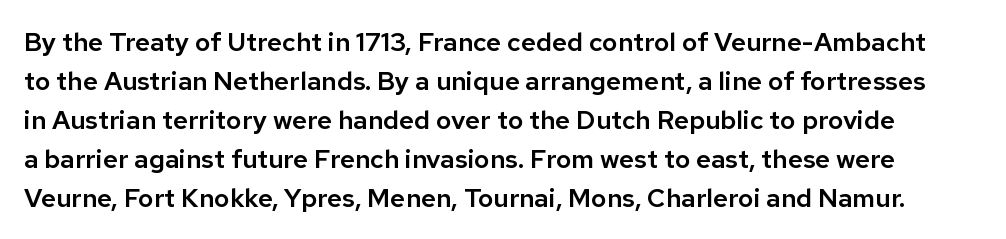
Tracking here is standard; glyphs follow each other at the usual distance. How would I describe the line gaps? Plain and ordinary. It's the straight-up-and-down kind of type. The space directly below the letters is spotless.
